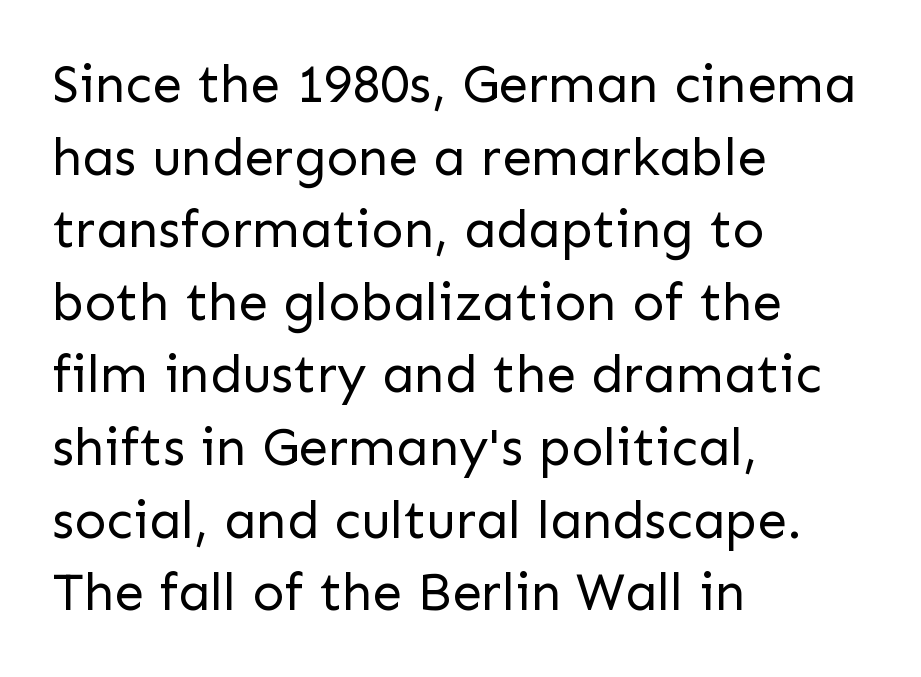
{"serif": "no", "italic": "no", "bold": "no", "weight": "regular", "width": "normal", "stroke_contrast": "low", "x_height": "medium", "monospaced": "no", "underline": "no", "align": "left", "line_spacing": "normal", "line_spacing_ratio": 1.37, "letter_spacing": "normal", "letter_spacing_em": 0.0, "glyph_px": 53}
